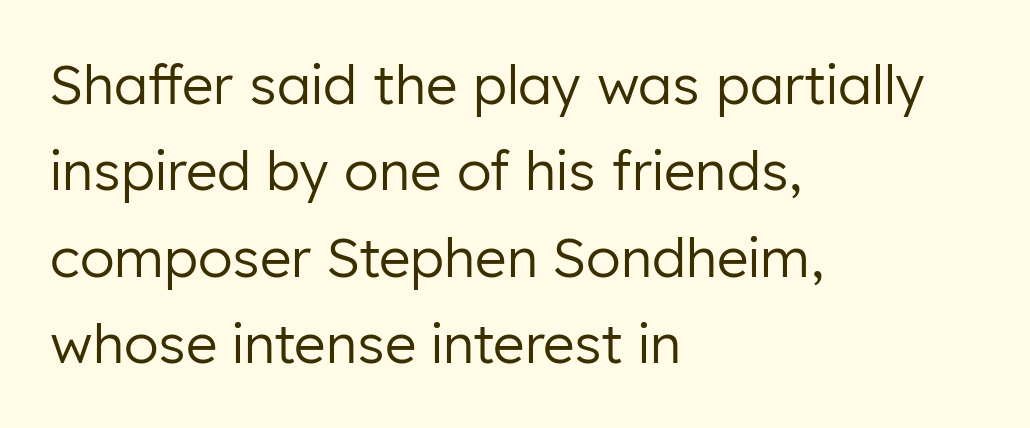
{"serif": "no", "italic": "no", "bold": "no", "weight": "regular", "width": "normal", "stroke_contrast": "low", "x_height": "medium", "monospaced": "no", "underline": "no", "align": "left", "line_spacing": "normal", "line_spacing_ratio": 1.6, "letter_spacing": "normal", "letter_spacing_em": 0.0, "glyph_px": 54}
